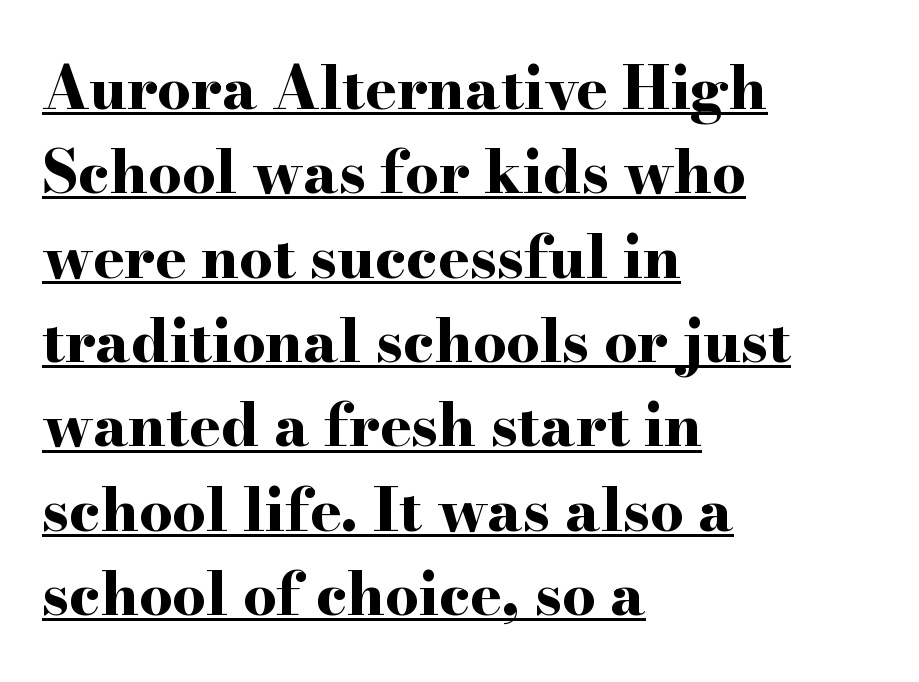
{"serif": "yes", "italic": "no", "bold": "yes", "weight": "bold", "width": "wide", "stroke_contrast": "high", "x_height": "small", "monospaced": "no", "underline": "yes", "align": "left", "line_spacing": "normal", "line_spacing_ratio": 1.43, "letter_spacing": "normal", "letter_spacing_em": 0.0, "glyph_px": 59}
